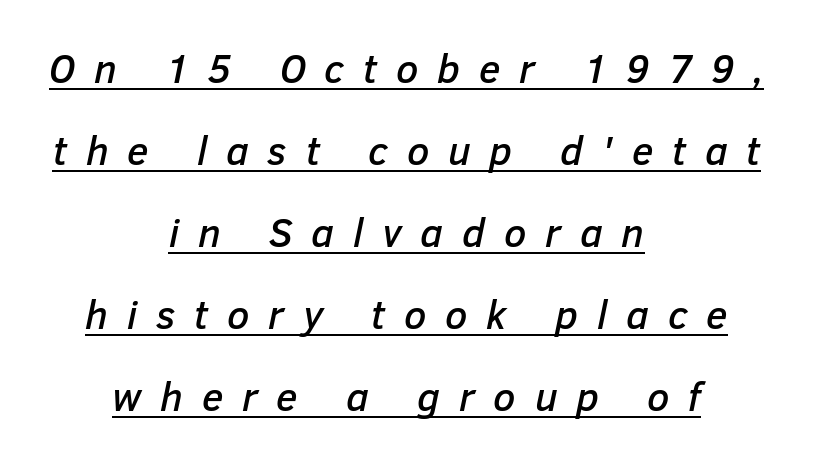
{"italic": "yes", "lean": "right", "slant_degrees": 12, "width": "normal", "stroke_contrast": "low", "x_height": "medium", "monospaced": "no", "underline": "yes", "align": "center", "line_spacing": "loose", "line_spacing_ratio": 2.05, "letter_spacing": "wide", "letter_spacing_em": 0.47, "glyph_px": 40}
